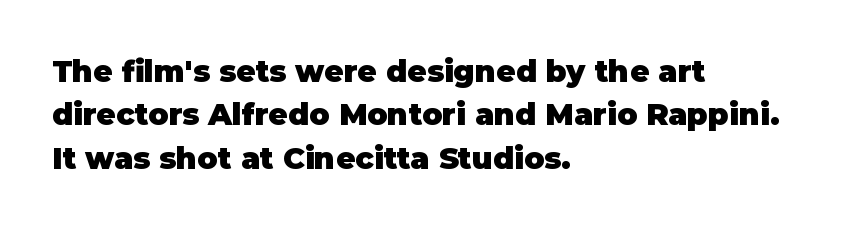
The image shows 30 px heavy sans-serif type, upright; set left-aligned, normal line spacing (1.45x), normal letter spacing, not underlined; low stroke contrast and a large x-height.
